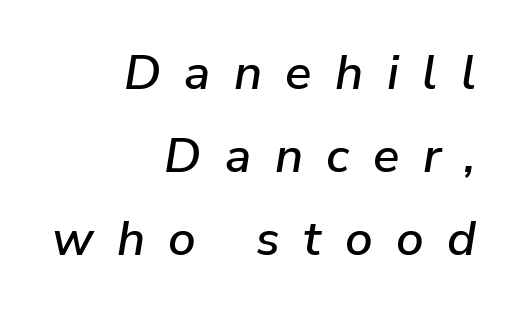
Q: Is the text italic (slanted)? A: Yes, it leans right by about 9 degrees.
Q: Is the text underlined? A: No.
Q: How is the paragraph aligned? A: Right-aligned.
Q: Is the spacing between letters normal or unusually wide? A: Unusually wide.
Q: Is the spacing between lines tight, normal or loose? A: Normal.
Q: Width (condensed, normal, or wide)? A: Normal.
Q: Stroke contrast? A: Low.
Q: x-height? A: Medium.
Q: Monospaced? A: No.
